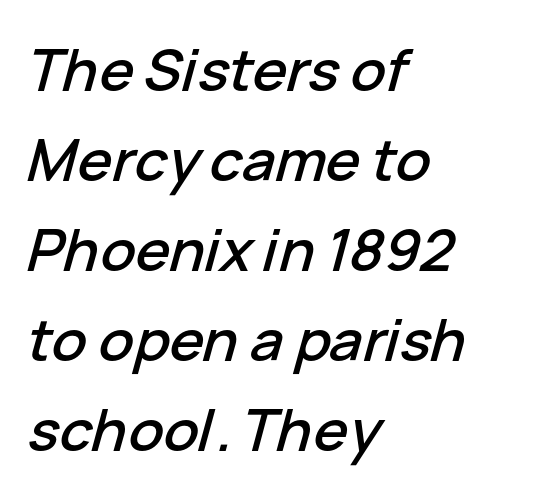
This sample has the flowing, uneven cadence of proportional lettering. The designer left line spacing at the default. Type without underlining. The typesetter chose a ragged-right arrangement here. The axis of the letterforms is tilted away from vertical.
